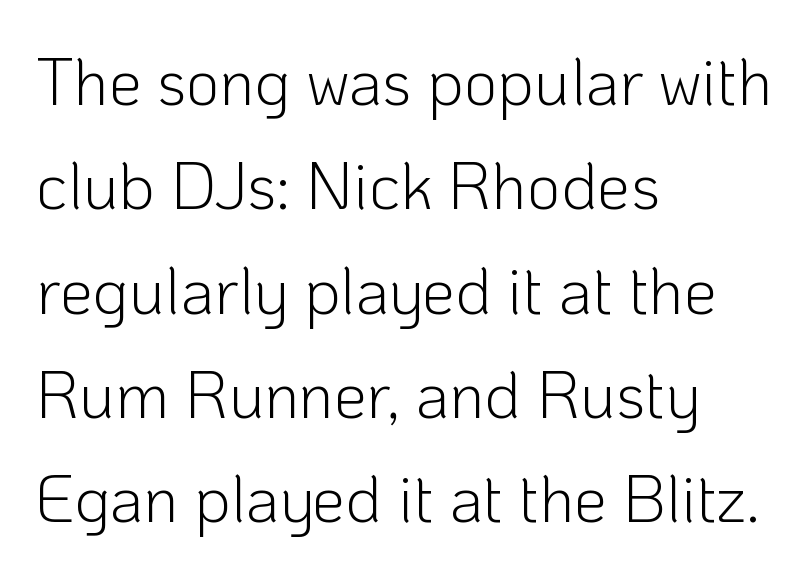
The image shows 66 px light sans-serif type, upright; set left-aligned, normal line spacing (1.58x), normal letter spacing, not underlined; low stroke contrast and a medium x-height.
